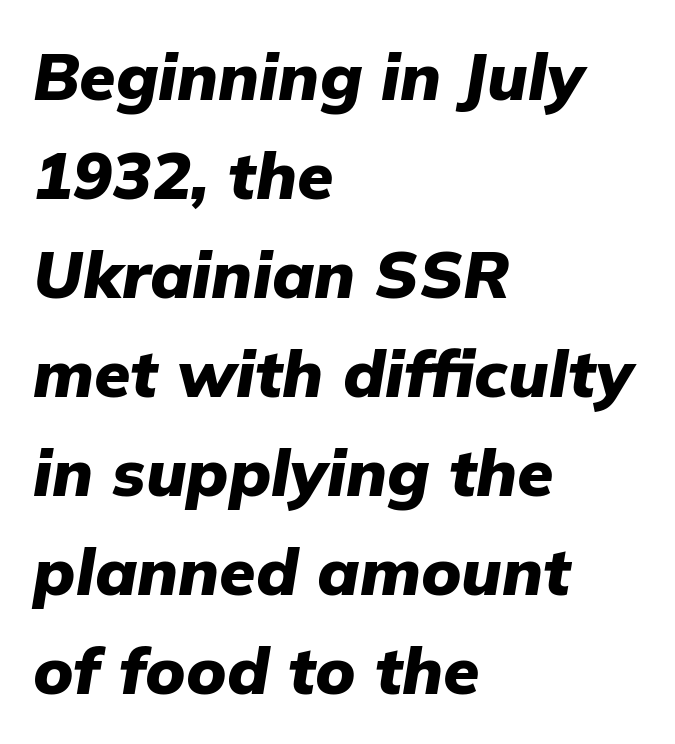
{"italic": "yes", "lean": "right", "slant_degrees": 9, "bold": "yes", "weight": "heavy", "width": "normal", "stroke_contrast": "low", "x_height": "medium", "monospaced": "no", "underline": "no", "align": "left", "line_spacing": "normal", "line_spacing_ratio": 1.5, "letter_spacing": "normal", "letter_spacing_em": 0.0, "glyph_px": 66}
